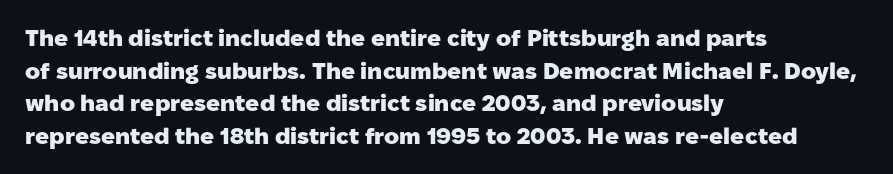
The image shows 23 px bold type, upright; set left-aligned, normal line spacing (1.42x), normal letter spacing, not underlined.
